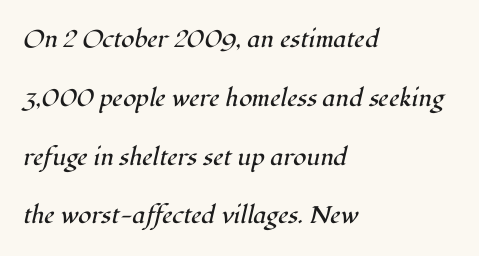
Visually the block forms a straight wall on the left and a jagged coastline on the right. This sample trades compactness for vertical openness between lines. The face used here is rendered with its standard letterfit. A typesetter would mark this as italic.
